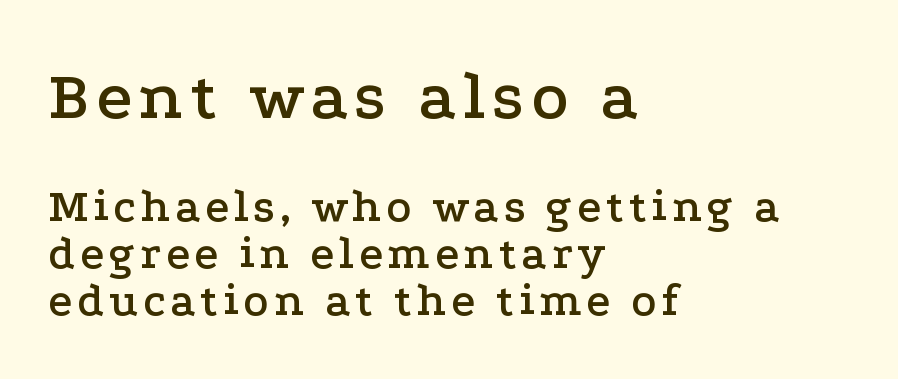
{"serif": "yes", "italic": "no", "width": "wide", "stroke_contrast": "low", "x_height": "medium", "monospaced": "no", "underline": "no", "align": "left", "line_spacing": "tight", "line_spacing_ratio": 1.0, "larger_block": "first", "size_ratio": 1.49, "glyph_px": 70}
